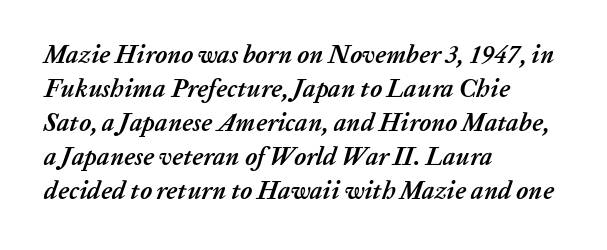
The image shows 25 px bold type, italic (leaning right); set left-aligned, normal line spacing (1.36x), normal letter spacing, not underlined.
